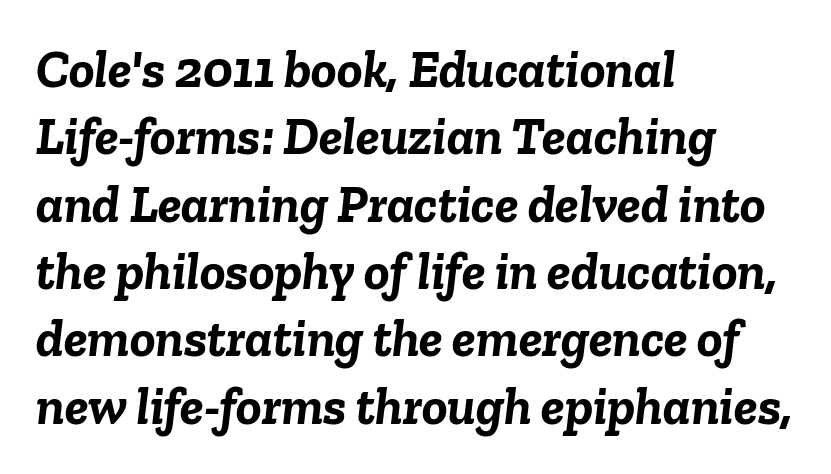
The image shows 53 px semibold type, italic (leaning right); set left-aligned, normal line spacing (1.27x), normal letter spacing, not underlined; low stroke contrast and a medium x-height.
